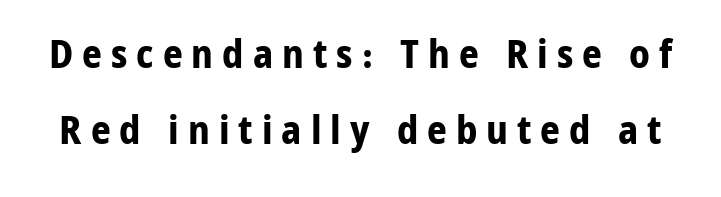
The image shows 39 px bold sans-serif type, upright; set loose line spacing (1.94x), unusually wide letter spacing (+0.23 em), not underlined; low stroke contrast and a medium x-height.
